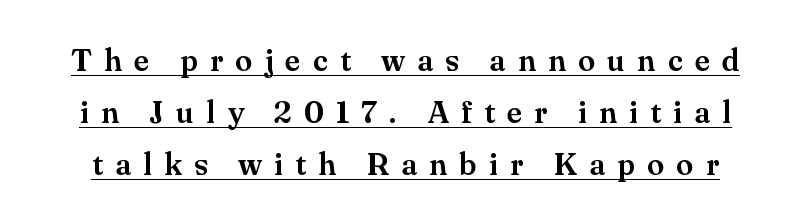
Q: Is the text italic (slanted)? A: No, it is upright.
Q: Is the typeface a serif or a sans-serif typeface? A: Serif.
Q: Is the text underlined? A: Yes.
Q: Is the spacing between letters normal or unusually wide? A: Unusually wide.
Q: Is the spacing between lines tight, normal or loose? A: Normal.
Q: Width (condensed, normal, or wide)? A: Normal.
Q: Stroke contrast? A: Medium.
Q: x-height? A: Small.
Q: Monospaced? A: No.
